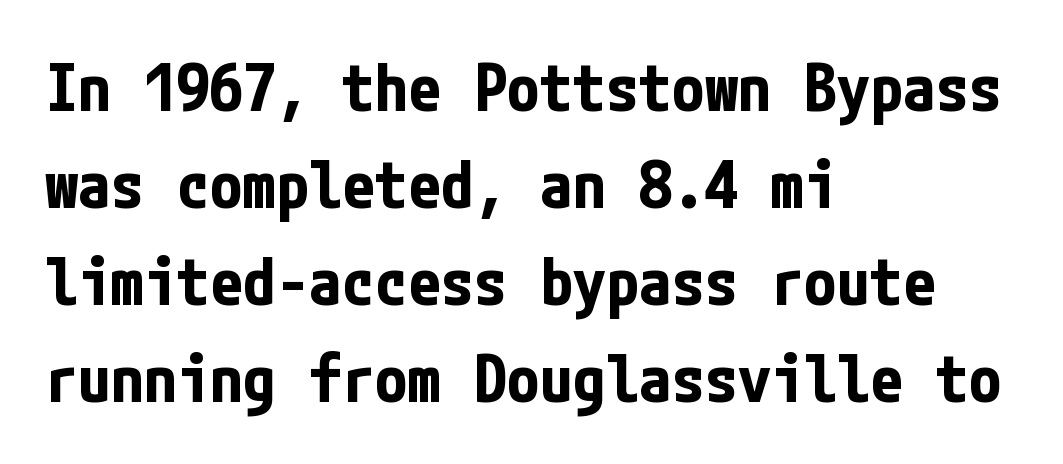
{"serif": "no", "italic": "no", "bold": "yes", "weight": "bold", "width": "condensed", "stroke_contrast": "low", "x_height": "medium", "underline": "no", "align": "left", "line_spacing": "normal", "line_spacing_ratio": 1.47, "letter_spacing": "normal", "letter_spacing_em": 0.0, "glyph_px": 66}
